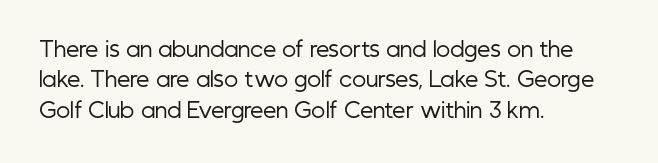
Q: Is the text bold? A: No.
Q: Is the text italic (slanted)? A: No, it is upright.
Q: Is the text underlined? A: No.
Q: How is the paragraph aligned? A: Left-aligned.
Q: Is the spacing between letters normal or unusually wide? A: Normal.
Q: Is the spacing between lines tight, normal or loose? A: Normal.
